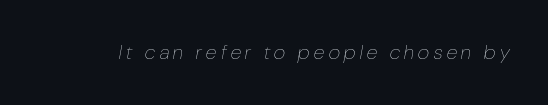
The image shows 20 px text type, italic (leaning right); set unusually wide letter spacing (+0.23 em), not underlined.
